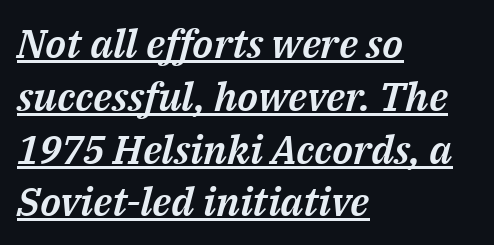
The image shows 40 px text type, italic (leaning right); set left-aligned, normal line spacing (1.32x), normal letter spacing, underlined; medium stroke contrast and a medium x-height.
